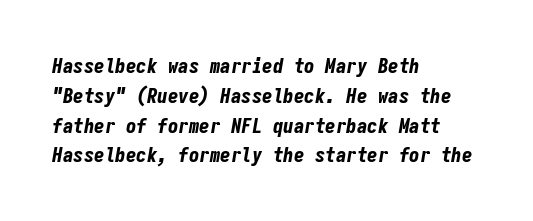
Q: Is the text bold? A: Yes.
Q: Is the text italic (slanted)? A: Yes, it leans right by about 9 degrees.
Q: Is the text underlined? A: No.
Q: How is the paragraph aligned? A: Left-aligned.
Q: Is the spacing between letters normal or unusually wide? A: Normal.
Q: Is the spacing between lines tight, normal or loose? A: Normal.
